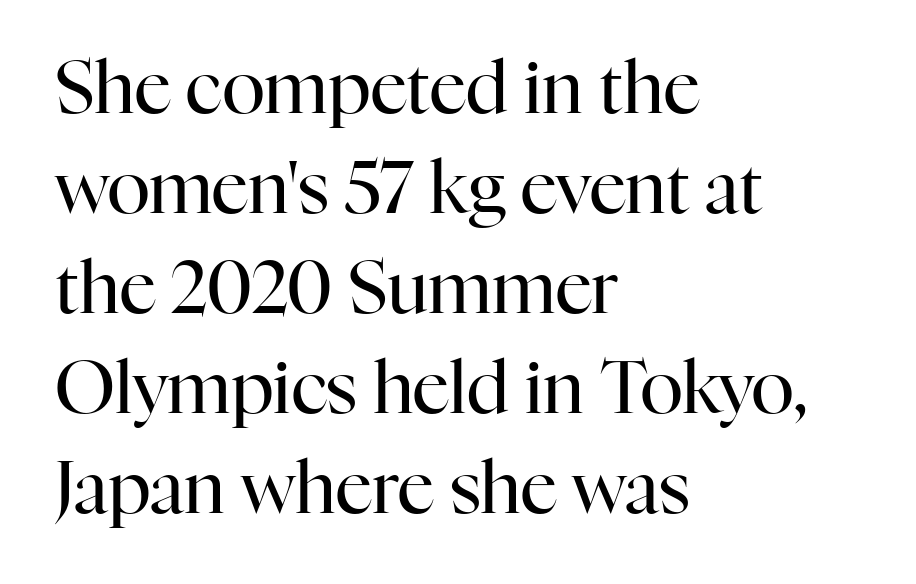
Q: Is the text bold? A: No.
Q: Is the text italic (slanted)? A: No, it is upright.
Q: Is the typeface a serif or a sans-serif typeface? A: Serif.
Q: Is the text underlined? A: No.
Q: How is the paragraph aligned? A: Left-aligned.
Q: Is the spacing between letters normal or unusually wide? A: Normal.
Q: Is the spacing between lines tight, normal or loose? A: Normal.
Q: Width (condensed, normal, or wide)? A: Normal.
Q: Stroke contrast? A: High.
Q: x-height? A: Medium.
Q: Monospaced? A: No.
